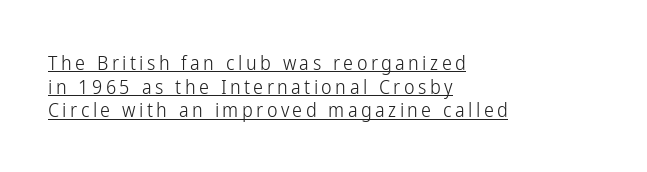
Q: Is the text bold? A: No.
Q: Is the text italic (slanted)? A: No, it is upright.
Q: Is the text underlined? A: Yes.
Q: How is the paragraph aligned? A: Left-aligned.
